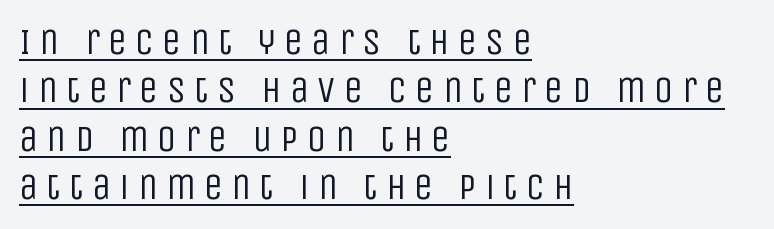
The image shows 38 px regular-weight, condensed sans-serif type, upright; set left-aligned, normal line spacing (1.27x), unusually wide letter spacing (+0.22 em), underlined; low stroke contrast and a large x-height.
